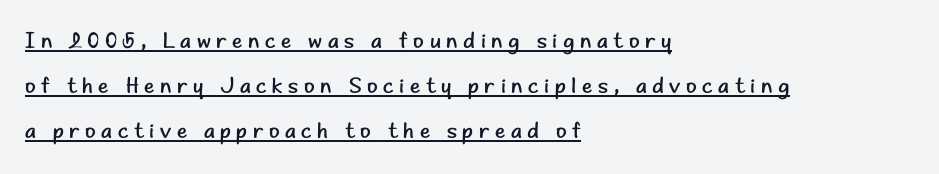
{"italic": "no", "bold": "no", "underline": "yes", "align": "left", "line_spacing": "loose", "line_spacing_ratio": 2.05, "letter_spacing": "wide", "letter_spacing_em": 0.25, "glyph_px": 22}
